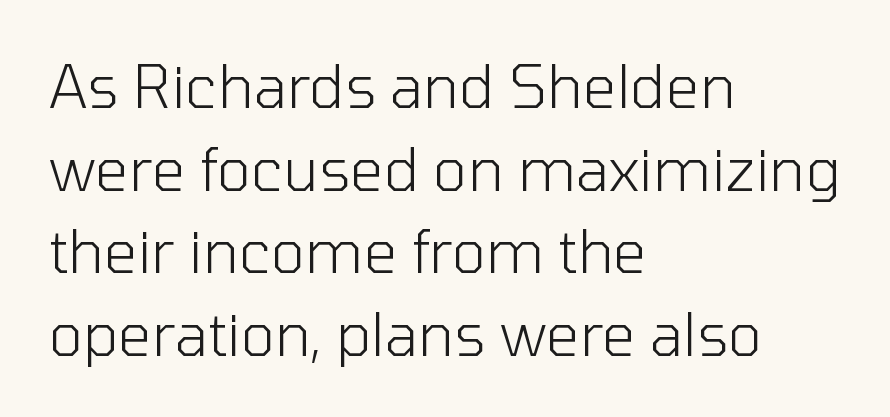
The image shows 59 px light sans-serif type, upright; set left-aligned, normal line spacing (1.4x), normal letter spacing, not underlined; low stroke contrast and a medium x-height.
